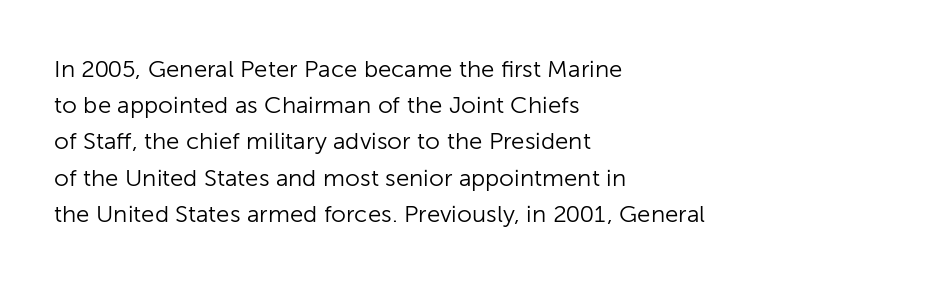
The image shows 24 px text type, upright; set left-aligned, normal line spacing (1.51x), normal letter spacing, not underlined.
